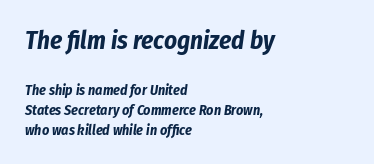
The face used here has the dense, thick strokes of a bold. The passage shown has conventional tracking throughout. The first block has been scaled up relative to the second. A normal amount of white space separates one row of letters from the next.
